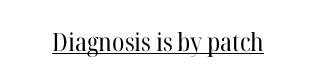
The letterforms sit at book weight or below. Posture: upright roman. Here the glyphs are tracked normally, forming tight word shapes. The words here are underlined.
